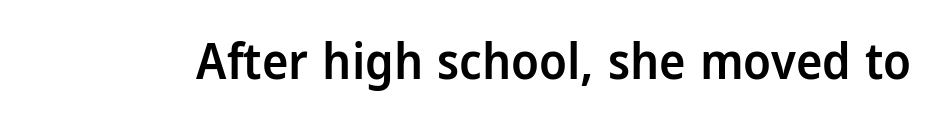
The tracking reads as untouched default to a designer's eye. The passage shown is typed in a proportional face where columns would drift. Posture: straight, roman, zero tilt. Type style note: lacks serifs. Unmarked baselines from the first word to the last.
